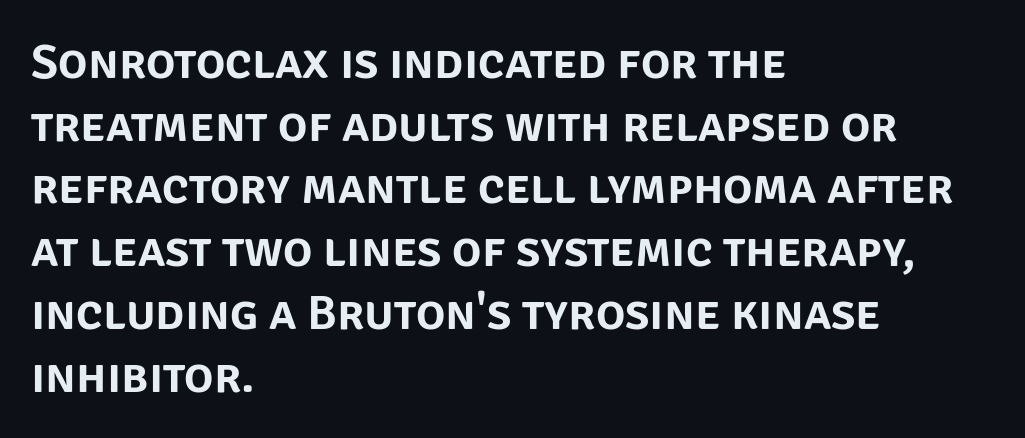
This rendering features lettering with no underline. A typesetter would mark this as roman, not italic. Varying glyph widths throughout — classic text-font behaviour. The typeface chosen for these lines omits serifs. Interline gaps are of average width in this sample.
